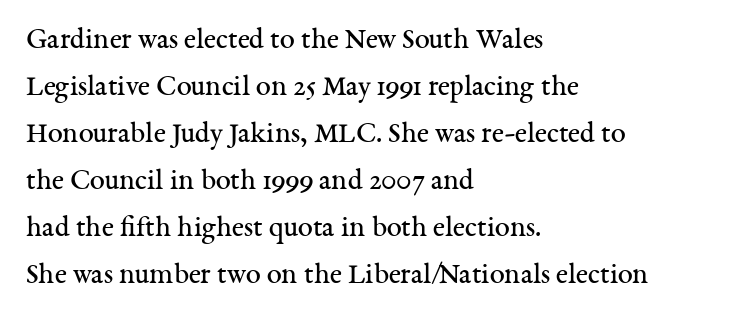
Students, note that the glyphs here touch the page at normal intervals. Note: serifs present on the glyphs. You could not count columns in this text — the font is proportionally spaced. In CSS terms this would be text-align: left.
